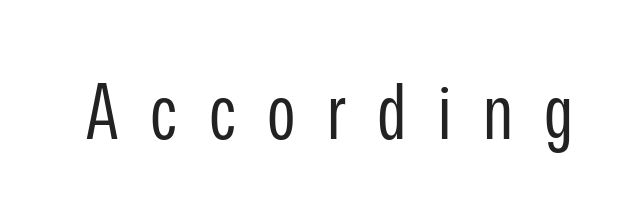
Q: Is the text bold? A: No.
Q: Is the text italic (slanted)? A: No, it is upright.
Q: Is the typeface a serif or a sans-serif typeface? A: Sans-serif.
Q: Is the text underlined? A: No.
Q: Is the spacing between letters normal or unusually wide? A: Unusually wide.
Q: Width (condensed, normal, or wide)? A: Condensed.
Q: Stroke contrast? A: Low.
Q: x-height? A: Medium.
Q: Monospaced? A: No.
